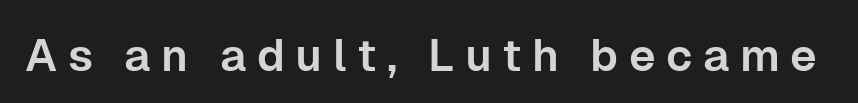
{"serif": "no", "italic": "no", "width": "normal", "stroke_contrast": "low", "x_height": "medium", "monospaced": "no", "underline": "no", "letter_spacing": "wide", "letter_spacing_em": 0.23, "glyph_px": 45}
